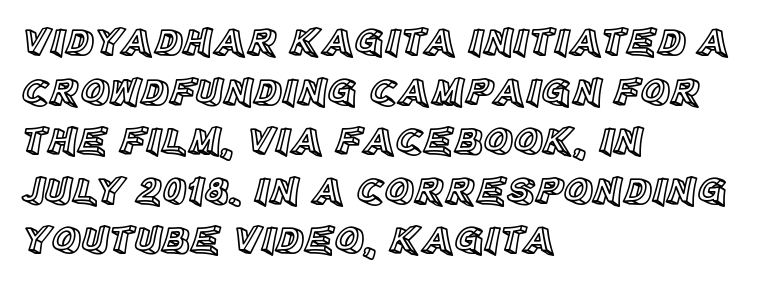
The face used here is rendered with its standard letterfit. The lines in this sample share a left origin and differ only in where they stop. Spacing verdict: proportional, widths tailored to each character. The glyphs are unaccompanied by any horizontal stroke below them.
